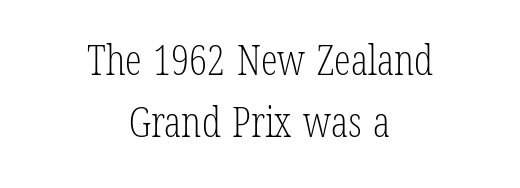
The image shows 42 px light, condensed serif type, upright; set centered, normal line spacing (1.47x), normal letter spacing, not underlined; low stroke contrast and a medium x-height.
